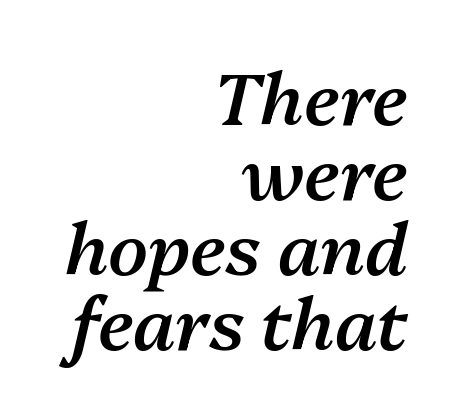
Q: Is the text bold? A: Semi-bold.
Q: Is the text italic (slanted)? A: Yes, it leans right by about 13 degrees.
Q: Is the text underlined? A: No.
Q: How is the paragraph aligned? A: Right-aligned.
Q: Is the spacing between letters normal or unusually wide? A: Normal.
Q: Is the spacing between lines tight, normal or loose? A: Tight.
Q: Width (condensed, normal, or wide)? A: Normal.
Q: Stroke contrast? A: Medium.
Q: x-height? A: Medium.
Q: Monospaced? A: No.
